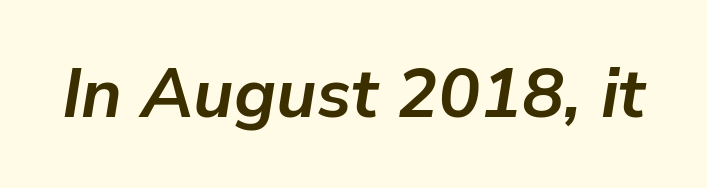
The image shows 70 px semibold type, italic (leaning right); set normal letter spacing, not underlined; low stroke contrast and a medium x-height.
